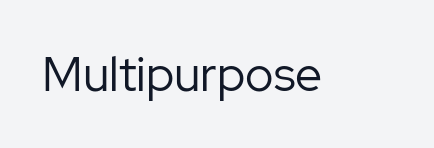
{"serif": "no", "italic": "no", "bold": "no", "weight": "regular", "width": "normal", "stroke_contrast": "low", "x_height": "medium", "monospaced": "no", "underline": "no", "letter_spacing": "normal", "letter_spacing_em": 0.0, "glyph_px": 48}
